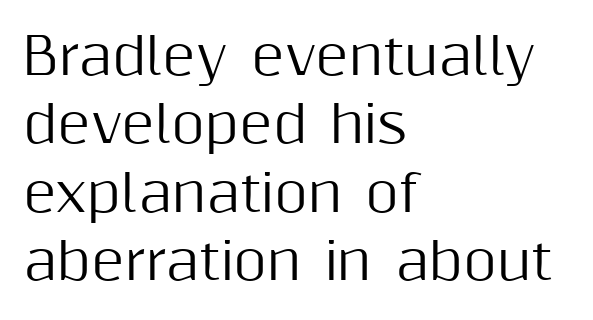
Nothing sits at the stroke ends, so this counts as sans-serif. Descenders hang freely into open space. This rendering leaves character spacing at its baseline value. In terms of posture, this sample is upright. The compositor pushed each line to the left boundary.
